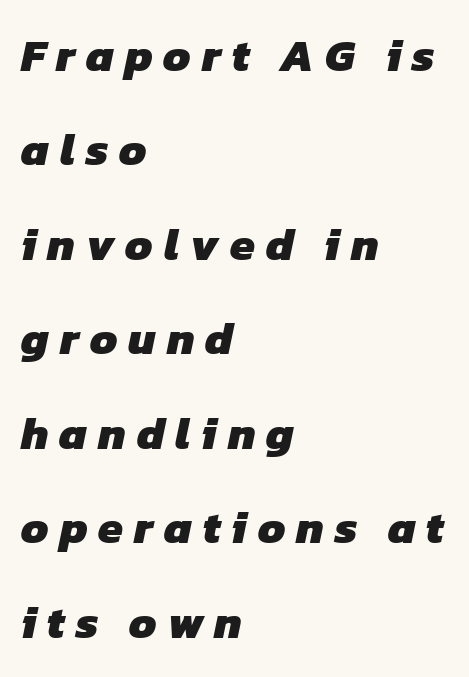
How would I describe the line gaps? Wide and relaxed. Is this a fixed-width face? No — the glyphs have proportional, varying widths. Horizontally, the lines are justified to the leading edge only. On the weight axis this lands at bold, roughly 700. How are the letters spaced? Widely, with obvious added tracking.
